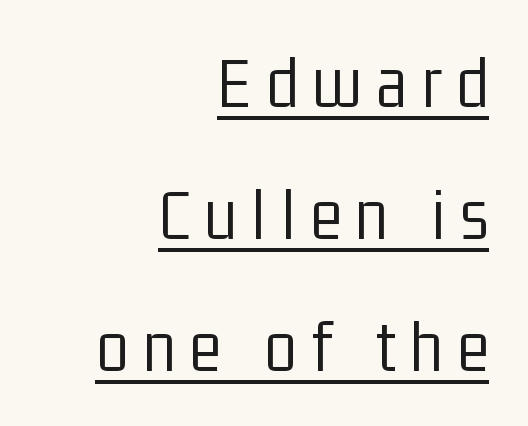
The image shows 75 px light, condensed sans-serif type, upright; set right-aligned, line spacing 1.76x, underlined; low stroke contrast and a medium x-height.
